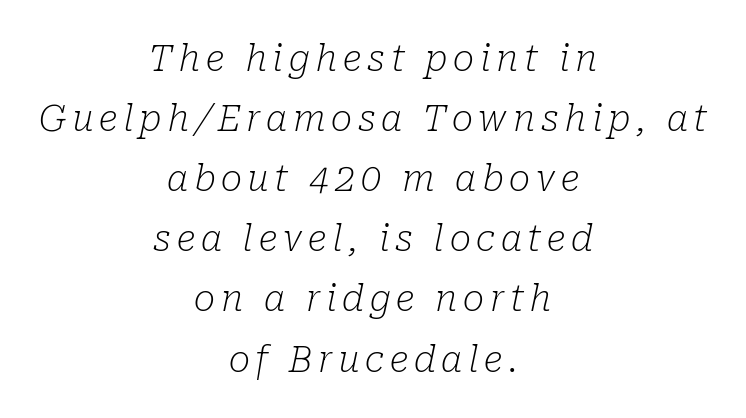
{"serif": "yes", "italic": "yes", "lean": "right", "slant_degrees": 10, "bold": "no", "weight": "light", "width": "normal", "stroke_contrast": "low", "x_height": "medium", "monospaced": "no", "underline": "no", "align": "center", "line_spacing": "normal", "line_spacing_ratio": 1.67, "glyph_px": 36}
